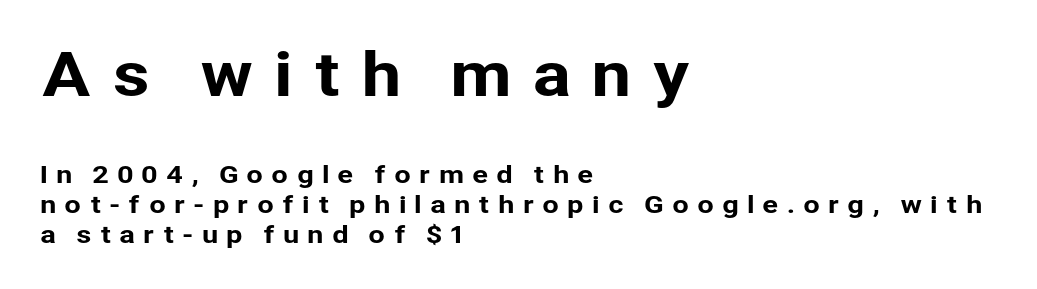
The image shows 59 px sans-serif type, upright; set left-aligned, line spacing 1.24x, unusually wide letter spacing (+0.33 em), not underlined; the first (top) block is 2.46x larger; low stroke contrast and a medium x-height.
